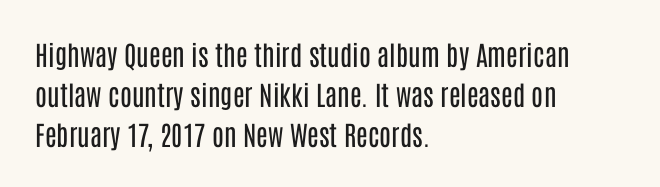
The paragraph shown leans on its left margin. Has an underline been added? It has not. The font's upright variant was chosen for this text. The cut favours lightness, reaching ordinary text weight at its darkest.
